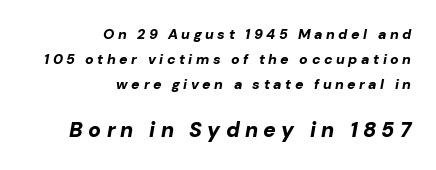
The image shows 21 px bold type, italic (leaning right); set right-aligned, line spacing 1.77x, unusually wide letter spacing (+0.25 em), not underlined; the second (bottom) block is 1.5x larger.
